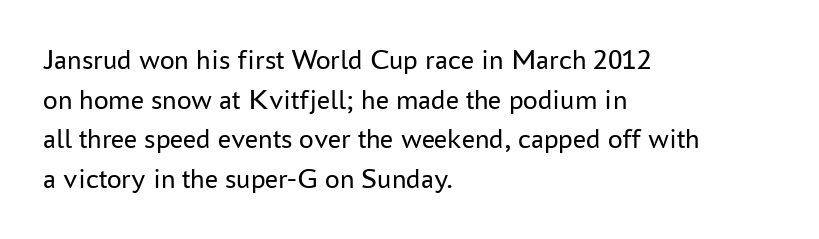
{"serif": "no", "italic": "no", "bold": "no", "weight": "regular", "width": "normal", "stroke_contrast": "low", "x_height": "medium", "monospaced": "no", "underline": "no", "align": "left", "line_spacing": "normal", "line_spacing_ratio": 1.37, "letter_spacing": "normal", "letter_spacing_em": 0.0, "glyph_px": 29}
